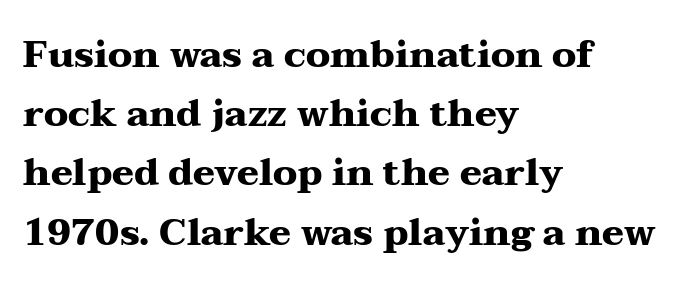
{"serif": "yes", "italic": "no", "bold": "yes", "weight": "heavy", "width": "wide", "stroke_contrast": "medium", "x_height": "medium", "monospaced": "no", "underline": "no", "align": "left", "line_spacing": "normal", "line_spacing_ratio": 1.6, "letter_spacing": "normal", "letter_spacing_em": 0.0, "glyph_px": 37}
